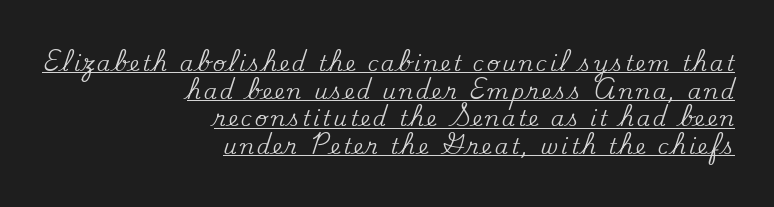
Q: Is the text italic (slanted)? A: Yes.
Q: Is the text underlined? A: Yes.
Q: How is the paragraph aligned? A: Right-aligned.
Q: Is the spacing between lines tight, normal or loose? A: Normal.
